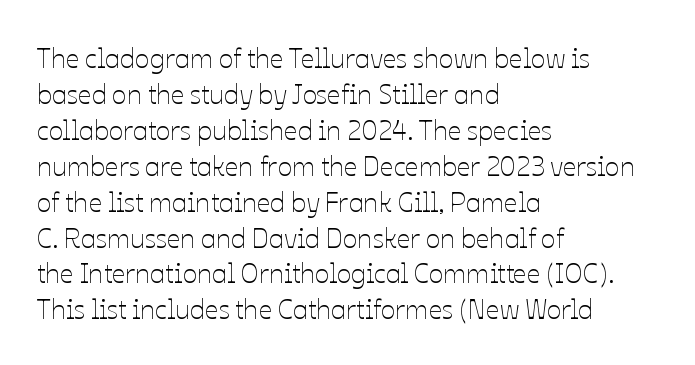
Q: Is the text bold? A: No.
Q: Is the text italic (slanted)? A: No, it is upright.
Q: Is the text underlined? A: No.
Q: How is the paragraph aligned? A: Left-aligned.
Q: Is the spacing between letters normal or unusually wide? A: Normal.
Q: Is the spacing between lines tight, normal or loose? A: Normal.
